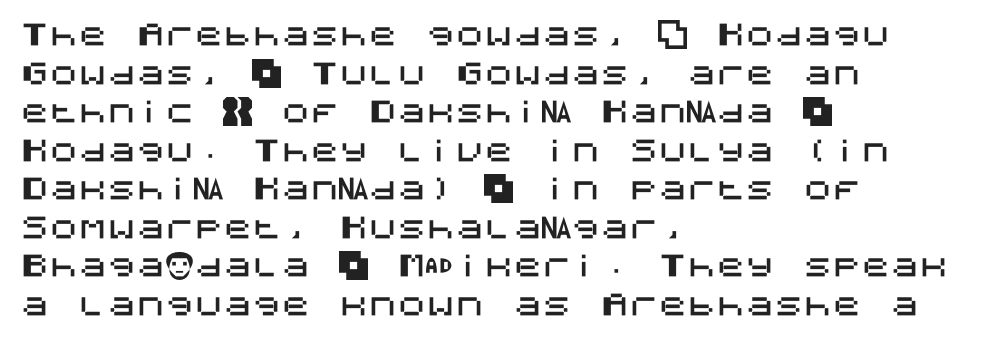
The image shows 29 px sans-serif type, upright; set left-aligned, normal line spacing (1.33x), normal letter spacing, not underlined; medium stroke contrast and a large x-height.
